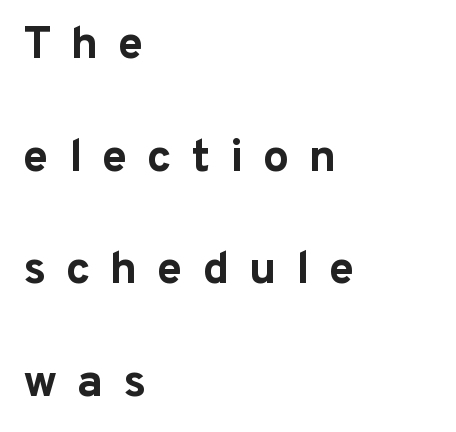
The image shows 46 px bold sans-serif type, upright; set left-aligned, loose line spacing (2.45x), unusually wide letter spacing (+0.43 em), not underlined; low stroke contrast and a medium x-height.
